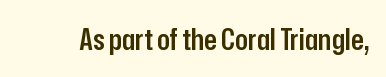
{"serif": "no", "italic": "no", "bold": "semi", "weight": "semibold", "width": "condensed", "stroke_contrast": "low", "x_height": "medium", "monospaced": "no", "underline": "no", "letter_spacing": "normal", "letter_spacing_em": 0.0, "glyph_px": 30}
